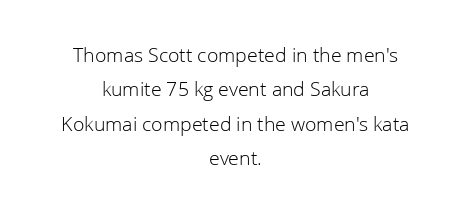
The image shows 21 px text type, upright; set centered, normal line spacing (1.64x), normal letter spacing, not underlined.
